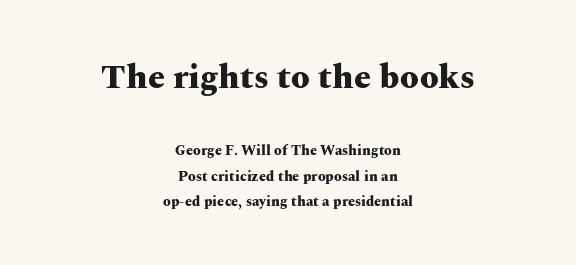
{"serif": "yes", "italic": "no", "bold": "yes", "weight": "heavy", "width": "wide", "stroke_contrast": "medium", "x_height": "medium", "monospaced": "no", "underline": "no", "align": "center", "line_spacing_ratio": 1.8, "letter_spacing": "normal", "letter_spacing_em": 0.0, "larger_block": "first", "size_ratio": 2.43, "glyph_px": 34}
